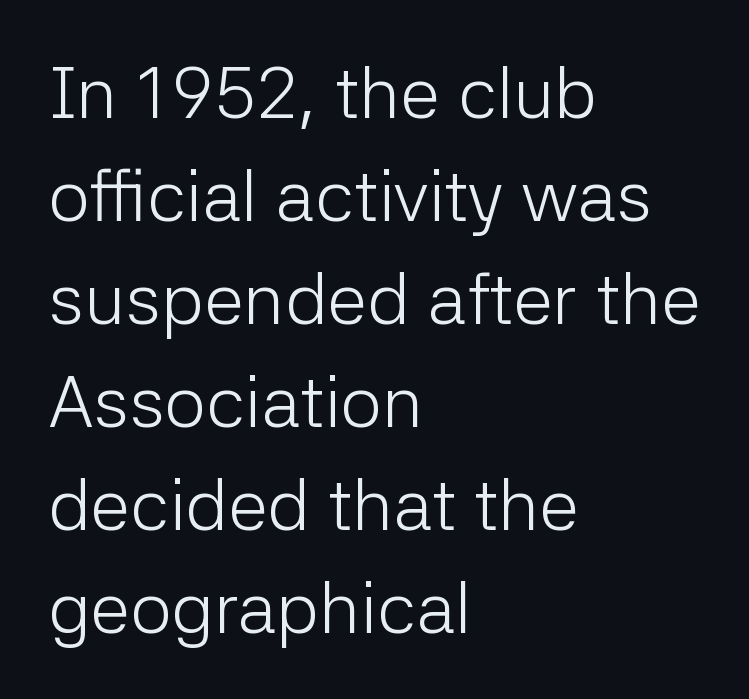
Q: Is the text bold? A: No.
Q: Is the text italic (slanted)? A: No, it is upright.
Q: Is the typeface a serif or a sans-serif typeface? A: Sans-serif.
Q: Is the text underlined? A: No.
Q: How is the paragraph aligned? A: Left-aligned.
Q: Is the spacing between letters normal or unusually wide? A: Normal.
Q: Is the spacing between lines tight, normal or loose? A: Normal.
Q: Width (condensed, normal, or wide)? A: Normal.
Q: Stroke contrast? A: Low.
Q: x-height? A: Medium.
Q: Monospaced? A: No.
